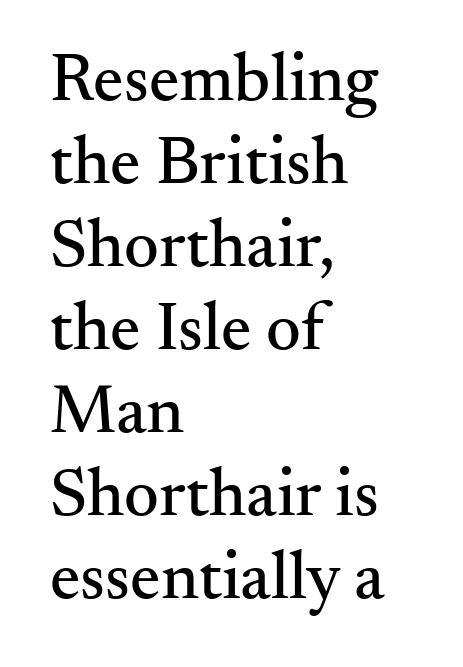
One-word summary of the alignment: left. Do the characters align in a grid? No, the font is proportional. Type without underlining. Classification — serif. The face used here is rendered with its standard letterfit.
